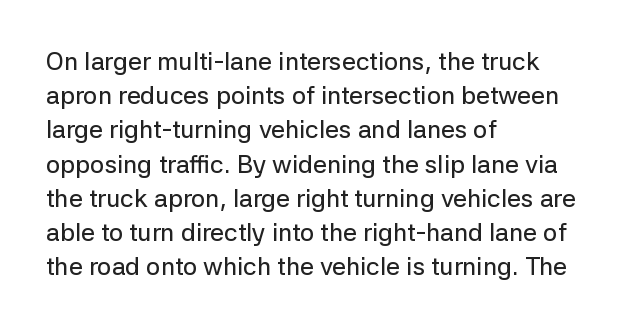
{"italic": "no", "underline": "no", "align": "left", "line_spacing": "normal", "line_spacing_ratio": 1.37, "letter_spacing": "normal", "letter_spacing_em": 0.0, "glyph_px": 25}
